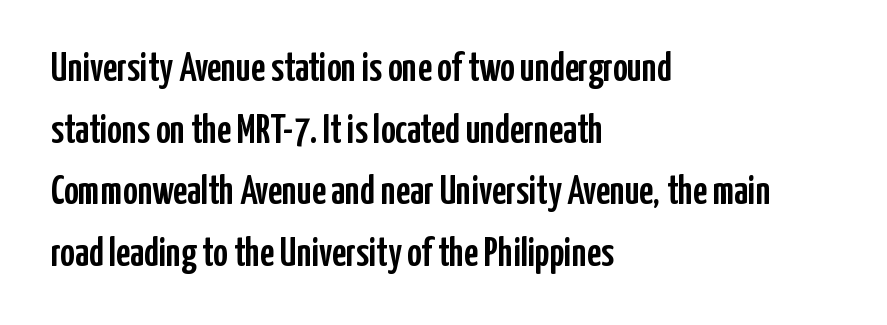
{"serif": "no", "italic": "no", "width": "condensed", "stroke_contrast": "low", "x_height": "medium", "monospaced": "no", "underline": "no", "align": "left", "line_spacing": "normal", "line_spacing_ratio": 1.54, "letter_spacing": "normal", "letter_spacing_em": 0.0, "glyph_px": 40}
